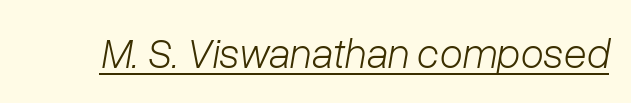
The image shows 42 px light type, italic (leaning right); set normal letter spacing, underlined; low stroke contrast and a medium x-height.
